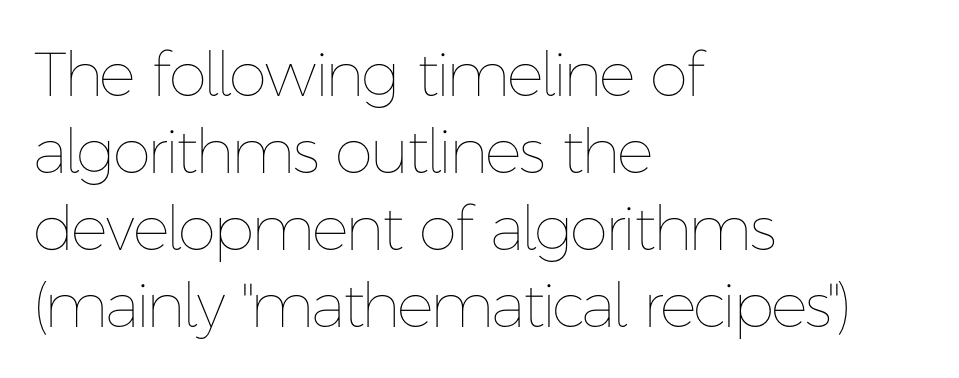
{"italic": "no", "bold": "no", "weight": "thin", "width": "normal", "stroke_contrast": "low", "x_height": "medium", "monospaced": "no", "underline": "no", "align": "left", "line_spacing_ratio": 1.24, "letter_spacing": "normal", "letter_spacing_em": 0.0, "glyph_px": 62}
